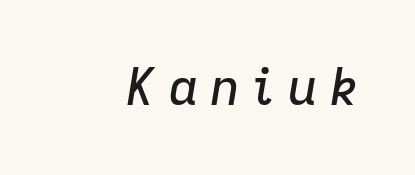
{"italic": "yes", "lean": "right", "slant_degrees": 9, "width": "normal", "stroke_contrast": "low", "x_height": "medium", "monospaced": "no", "underline": "no", "letter_spacing": "wide", "letter_spacing_em": 0.23, "glyph_px": 51}
